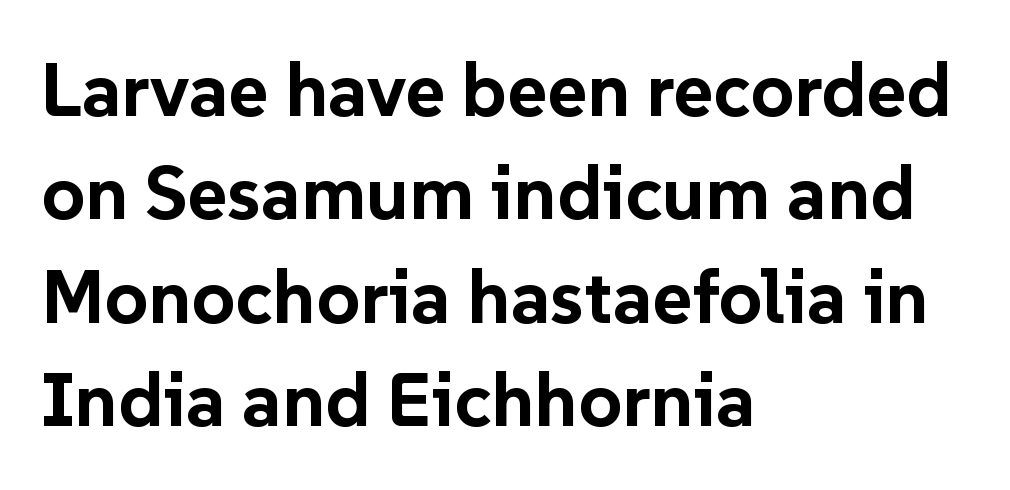
{"serif": "no", "italic": "no", "bold": "yes", "weight": "bold", "width": "normal", "stroke_contrast": "low", "x_height": "medium", "monospaced": "no", "underline": "no", "align": "left", "line_spacing": "normal", "line_spacing_ratio": 1.36, "letter_spacing": "normal", "letter_spacing_em": 0.0, "glyph_px": 76}
